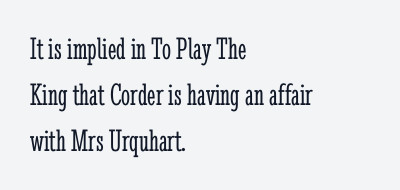
{"serif": "yes", "italic": "no", "bold": "no", "weight": "light", "width": "condensed", "stroke_contrast": "low", "x_height": "medium", "monospaced": "no", "underline": "no", "align": "left", "line_spacing": "normal", "line_spacing_ratio": 1.44, "letter_spacing": "normal", "letter_spacing_em": 0.0, "glyph_px": 32}
